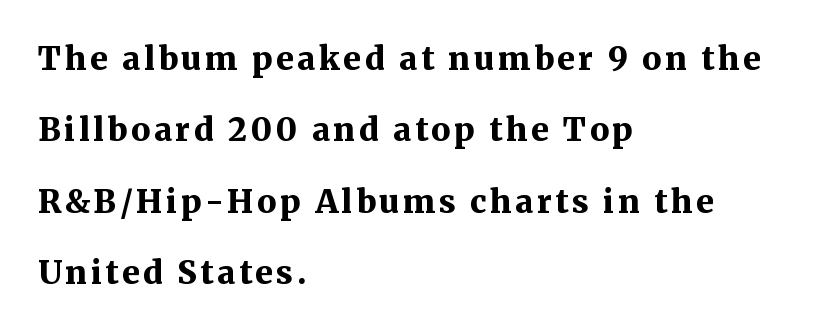
{"serif": "yes", "italic": "no", "bold": "yes", "weight": "bold", "width": "normal", "stroke_contrast": "medium", "x_height": "medium", "monospaced": "no", "underline": "no", "align": "left", "line_spacing": "loose", "line_spacing_ratio": 2.23, "glyph_px": 32}
